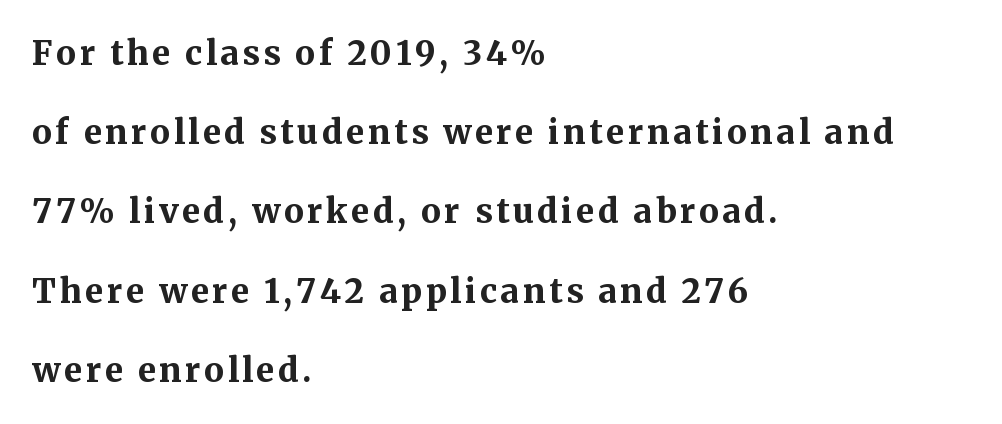
The image shows 33 px bold serif type, upright; set left-aligned, loose line spacing (2.4x), not underlined; medium stroke contrast and a medium x-height.
